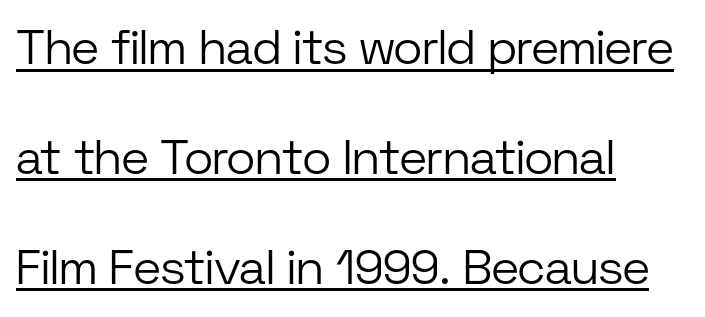
{"serif": "no", "italic": "no", "bold": "no", "weight": "light", "width": "normal", "stroke_contrast": "low", "x_height": "medium", "monospaced": "no", "underline": "yes", "align": "left", "line_spacing": "loose", "line_spacing_ratio": 2.24, "letter_spacing": "normal", "letter_spacing_em": 0.0, "glyph_px": 49}
